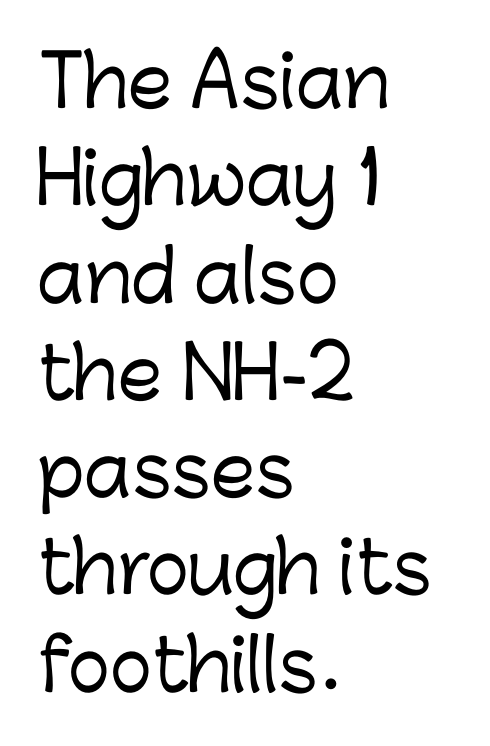
The image shows 71 px sans-serif type, upright; set left-aligned, normal line spacing (1.37x), normal letter spacing, not underlined; low stroke contrast and a medium x-height.
